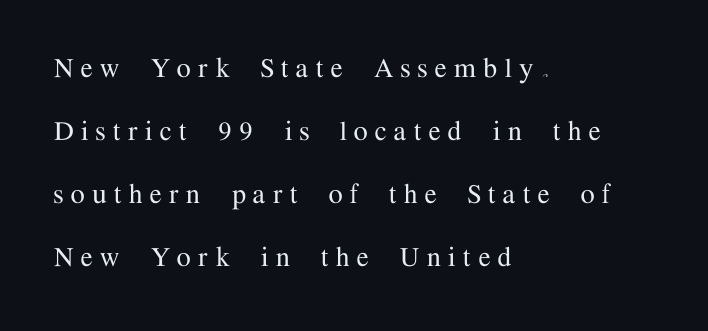
The image shows 32 px serif type, upright; set left-aligned, loose line spacing (1.97x), unusually wide letter spacing (+0.24 em), not underlined; medium stroke contrast and a medium x-height.
